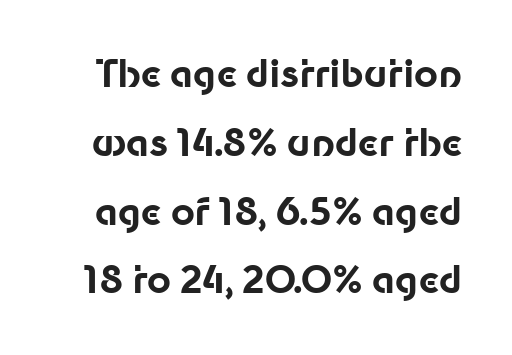
Q: Is the text bold? A: Yes.
Q: Is the text italic (slanted)? A: No, it is upright.
Q: Is the typeface a serif or a sans-serif typeface? A: Sans-serif.
Q: Is the text underlined? A: No.
Q: Is the spacing between letters normal or unusually wide? A: Normal.
Q: Width (condensed, normal, or wide)? A: Normal.
Q: Stroke contrast? A: Low.
Q: x-height? A: Medium.
Q: Monospaced? A: No.
